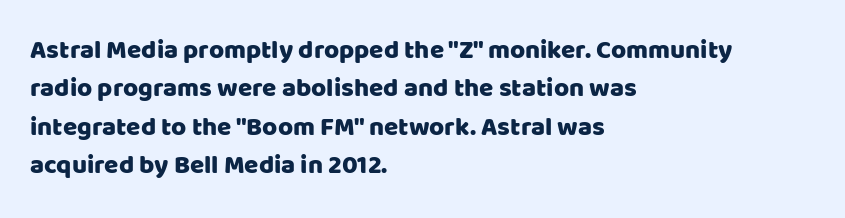
Q: Is the text italic (slanted)? A: No, it is upright.
Q: Is the text underlined? A: No.
Q: How is the paragraph aligned? A: Left-aligned.
Q: Is the spacing between letters normal or unusually wide? A: Normal.
Q: Is the spacing between lines tight, normal or loose? A: Normal.
